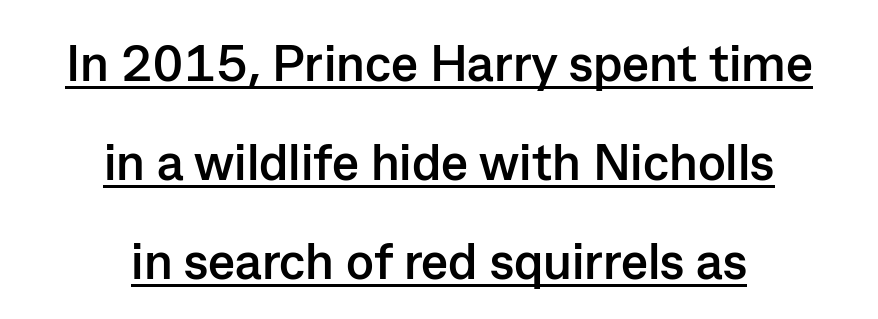
The image shows 51 px semibold sans-serif type, upright; set centered, loose line spacing (1.94x), normal letter spacing, underlined; low stroke contrast and a medium x-height.
